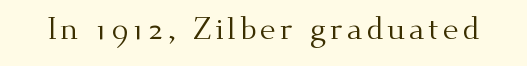
The image shows 31 px regular-weight serif type, upright; set not underlined; medium stroke contrast and a small x-height.
